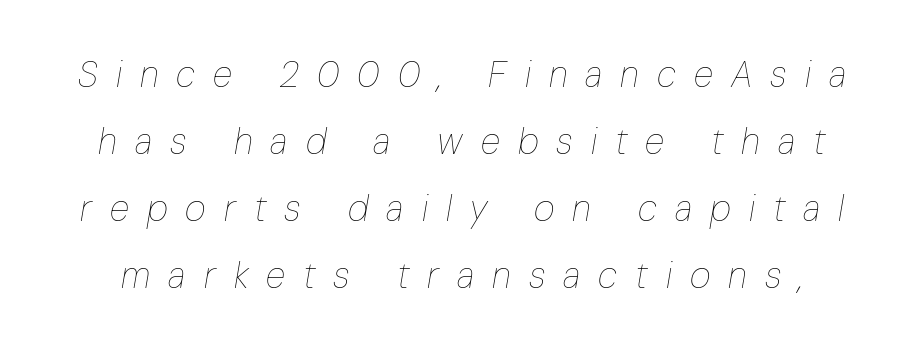
Q: Is the text bold? A: No.
Q: Is the text italic (slanted)? A: Yes, it leans right by about 10 degrees.
Q: Is the text underlined? A: No.
Q: Is the spacing between letters normal or unusually wide? A: Unusually wide.
Q: Width (condensed, normal, or wide)? A: Condensed.
Q: Stroke contrast? A: Low.
Q: x-height? A: Medium.
Q: Monospaced? A: No.
